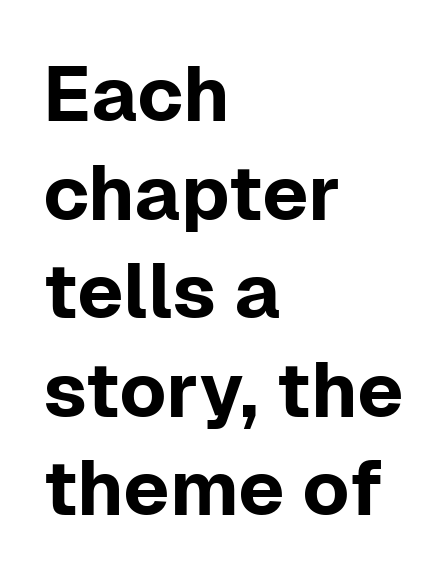
Q: Is the text italic (slanted)? A: No, it is upright.
Q: Is the typeface a serif or a sans-serif typeface? A: Sans-serif.
Q: Is the text underlined? A: No.
Q: How is the paragraph aligned? A: Left-aligned.
Q: Is the spacing between letters normal or unusually wide? A: Normal.
Q: Is the spacing between lines tight, normal or loose? A: Normal.
Q: Width (condensed, normal, or wide)? A: Normal.
Q: Stroke contrast? A: Low.
Q: x-height? A: Medium.
Q: Monospaced? A: No.
